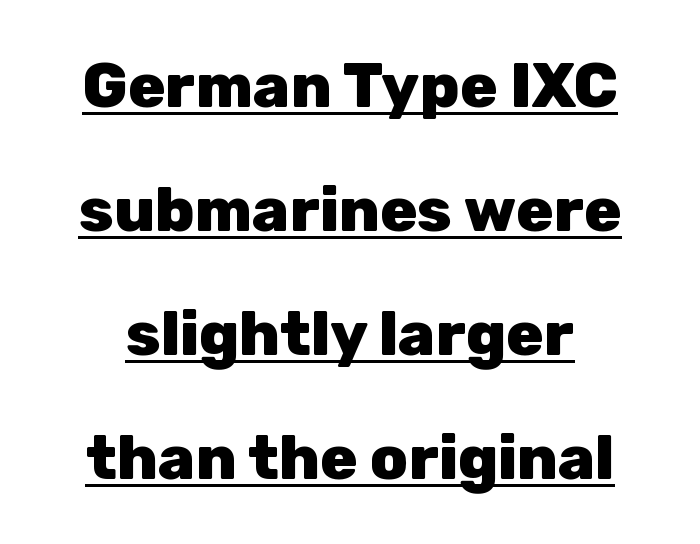
{"serif": "no", "italic": "no", "bold": "yes", "weight": "heavy", "width": "normal", "stroke_contrast": "low", "x_height": "medium", "monospaced": "no", "underline": "yes", "line_spacing": "loose", "line_spacing_ratio": 2.0, "letter_spacing": "normal", "letter_spacing_em": 0.0, "glyph_px": 62}
